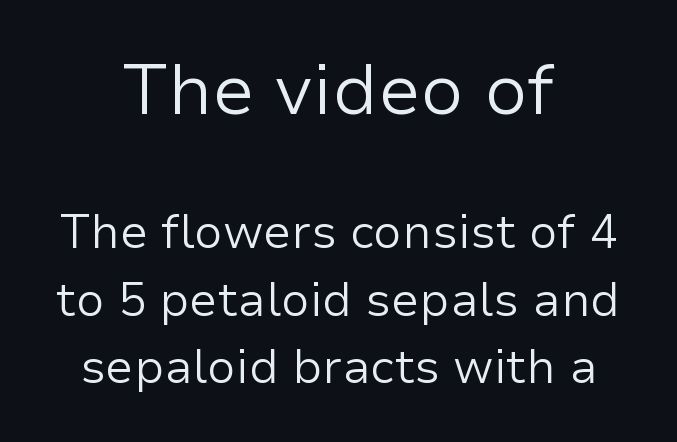
The typography opts for an upright posture over an oblique one. The cut favours lightness, reaching ordinary text weight at its darkest. Check where the strokes stop: nothing finishes them off — pure sans. Horizontally, the lines are justified to the midpoint only. The upper block of text is set noticeably larger than the block beneath it. The gap between lines stays unmarked.
